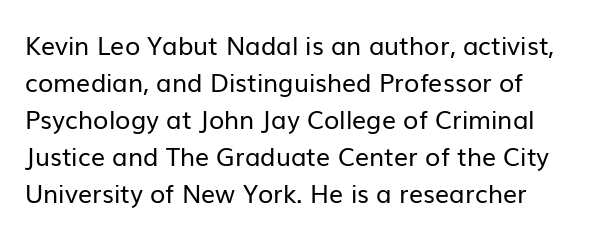
Any mark beneath the type? The region is blank. Evenly set lines give the paragraph a standard silhouette. The letters look calm and open, with moderate or lighter stems. Vertical strokes here are truly vertical. Does extra space separate the letters? No, they use regular spacing.
